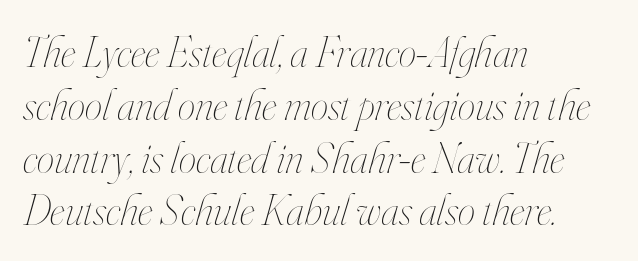
Q: Is the text bold? A: No.
Q: Is the text italic (slanted)? A: Yes, it leans right by about 16 degrees.
Q: Is the text underlined? A: No.
Q: How is the paragraph aligned? A: Left-aligned.
Q: Is the spacing between letters normal or unusually wide? A: Normal.
Q: Width (condensed, normal, or wide)? A: Condensed.
Q: Stroke contrast? A: High.
Q: x-height? A: Small.
Q: Monospaced? A: No.
